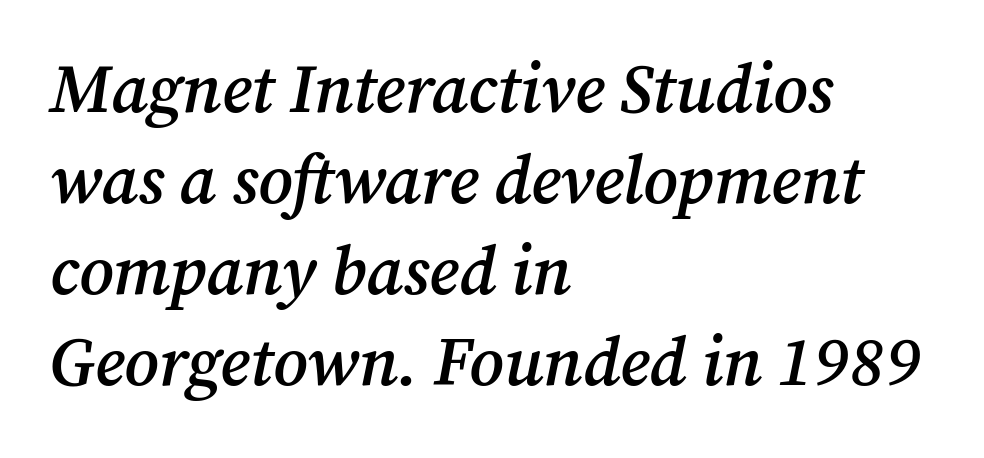
Q: Is the text bold? A: Semi-bold.
Q: Is the text italic (slanted)? A: Yes, it leans right by about 12 degrees.
Q: Is the typeface a serif or a sans-serif typeface? A: Serif.
Q: Is the text underlined? A: No.
Q: How is the paragraph aligned? A: Left-aligned.
Q: Is the spacing between letters normal or unusually wide? A: Normal.
Q: Is the spacing between lines tight, normal or loose? A: Normal.
Q: Width (condensed, normal, or wide)? A: Normal.
Q: Stroke contrast? A: Medium.
Q: x-height? A: Medium.
Q: Monospaced? A: No.
